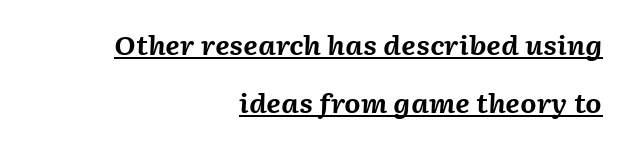
The image shows 26 px bold type, italic (leaning right); set right-aligned, loose line spacing (2.23x), normal letter spacing, underlined.
